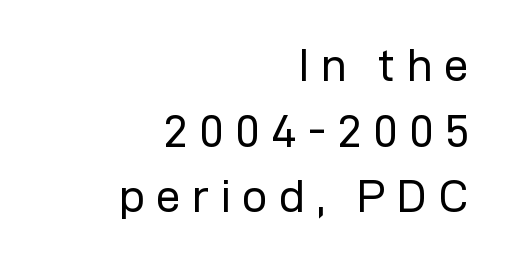
Unmarked baselines from the first word to the last. The face used here is proportionally spaced, like ordinary book or web type. Ascenders rise straight up at ninety degrees. The cut favours lightness, reaching ordinary text weight at its darkest. These lines are composed in type without serifs. In CSS terms this would be text-align: right.
